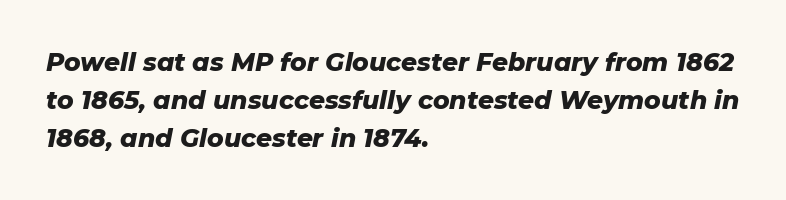
Q: Is the text bold? A: Yes.
Q: Is the text italic (slanted)? A: Yes, it leans right by about 11 degrees.
Q: Is the text underlined? A: No.
Q: How is the paragraph aligned? A: Left-aligned.
Q: Is the spacing between letters normal or unusually wide? A: Normal.
Q: Is the spacing between lines tight, normal or loose? A: Normal.
